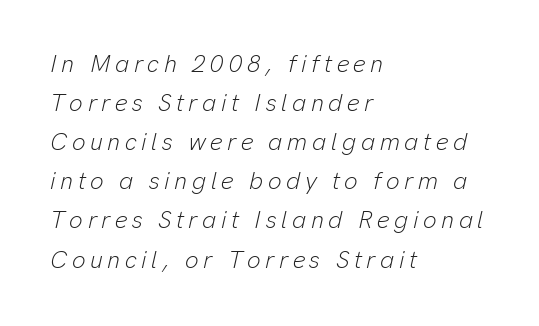
The image shows 24 px text type, italic (leaning right); set left-aligned, normal line spacing (1.63x), not underlined.
